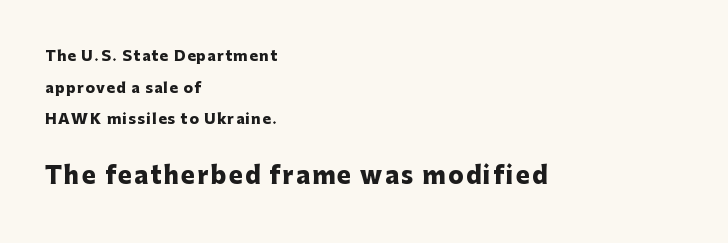
The image shows 23 px bold type, upright; set left-aligned, loose line spacing (2.26x), not underlined; the second (bottom) block is 1.64x larger.
